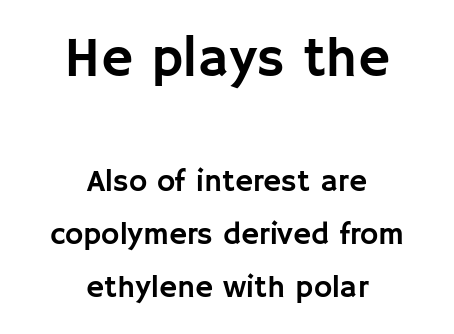
If you folded the block vertically in half, each line would mirror itself in length. Examine the stroke ends and you'll find no serifs. The vertical gap from one line to the next is medium. Has an underline been added? It has not. Ascenders rise straight up at ninety degrees. Spacing verdict: proportional, widths tailored to each character.
